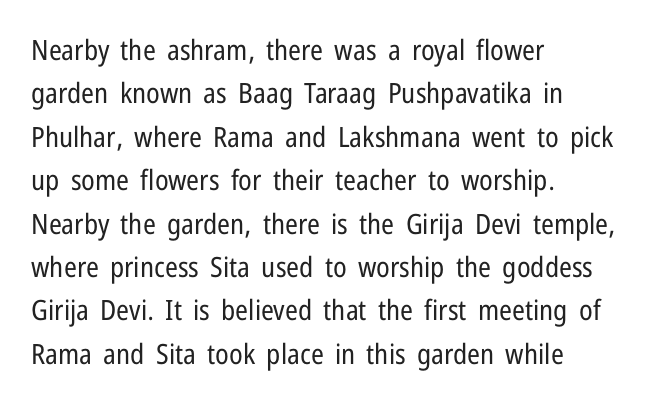
Character widths vary here, with narrow letters taking less room than wide ones. Each word holds together tightly as a unit, with standard inter-letter gaps. The text block is weighted toward the left margin, trailing off unevenly rightward. The rendering shows plain stroke endings on the letterforms — a sans-serif design. A clean baseline with only descenders dipping below it.
